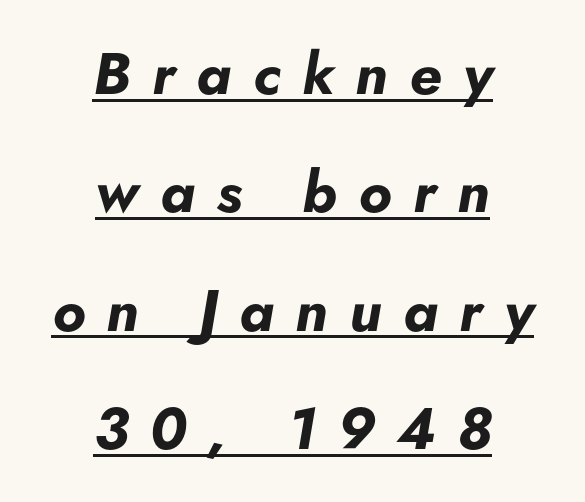
The image shows 58 px bold type, italic (leaning right); set centered, loose line spacing (2.04x), unusually wide letter spacing (+0.37 em), underlined; low stroke contrast and a small x-height.
